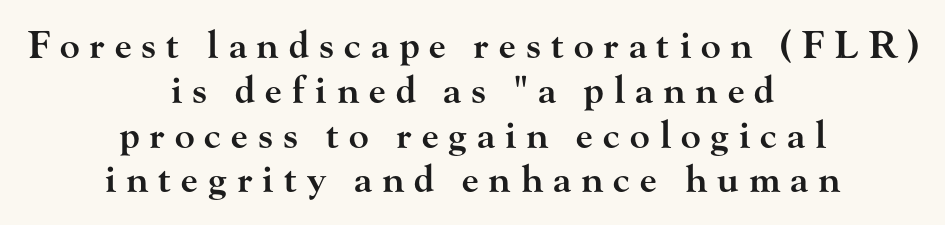
Q: Is the text bold? A: Semi-bold.
Q: Is the text italic (slanted)? A: No, it is upright.
Q: Is the typeface a serif or a sans-serif typeface? A: Serif.
Q: Is the text underlined? A: No.
Q: How is the paragraph aligned? A: Centered.
Q: Is the spacing between letters normal or unusually wide? A: Unusually wide.
Q: Width (condensed, normal, or wide)? A: Wide.
Q: Stroke contrast? A: High.
Q: x-height? A: Small.
Q: Monospaced? A: No.
